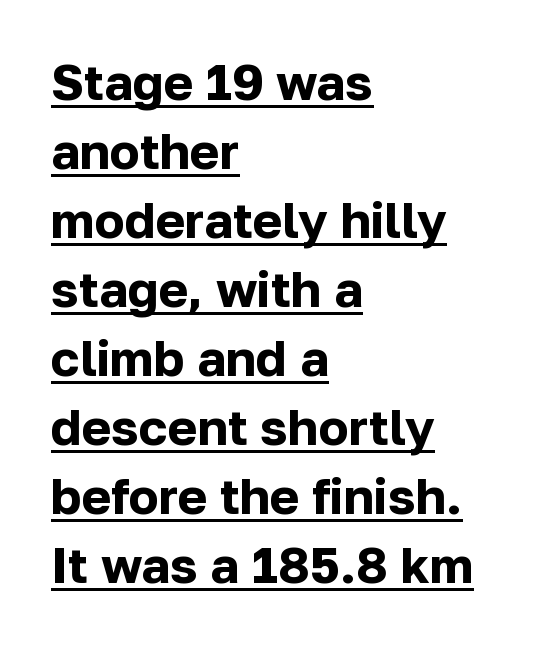
The face used here is proportionally spaced, like ordinary book or web type. Note: no serifs on the glyphs. Compared with an ordinary text face, these strokes are far heavier — a full bold. In terms of letterspacing, this is plain default setting.
